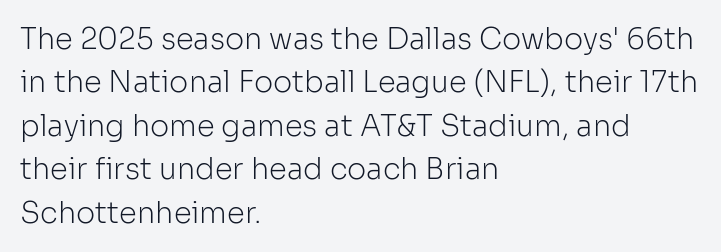
{"serif": "no", "italic": "no", "bold": "no", "weight": "light", "width": "normal", "stroke_contrast": "low", "x_height": "medium", "monospaced": "no", "underline": "no", "align": "left", "line_spacing": "normal", "line_spacing_ratio": 1.5, "letter_spacing": "normal", "letter_spacing_em": 0.0, "glyph_px": 29}
